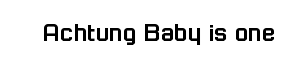
{"serif": "no", "italic": "no", "width": "normal", "stroke_contrast": "low", "x_height": "medium", "monospaced": "no", "underline": "no", "letter_spacing": "normal", "letter_spacing_em": 0.0, "glyph_px": 28}
